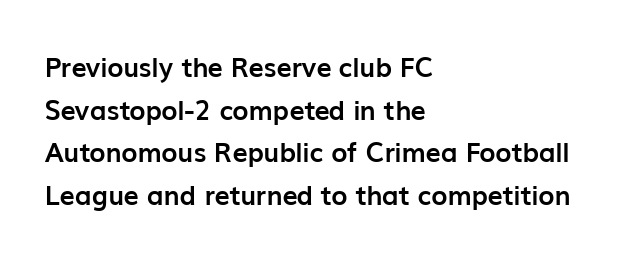
Typesetter's note: full bold, strokes at maximum text heaviness. Compared with typical paragraphs, the rows here are spaced about the same. Layout note: lines flush left. The passage shown is not underscored anywhere.
